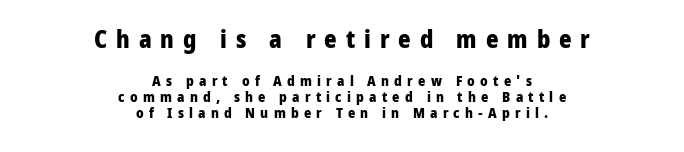
The composition opens big and finishes small. The foot of each line stays bare and open. Compared with typical body copy, the letter spacing here is much looser. The passage shown is emphatically bold.
